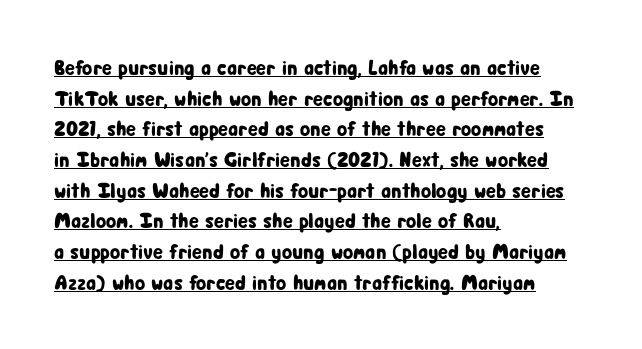
{"italic": "no", "underline": "yes", "align": "left", "line_spacing": "normal", "line_spacing_ratio": 1.46, "letter_spacing": "normal", "letter_spacing_em": 0.0, "glyph_px": 21}
